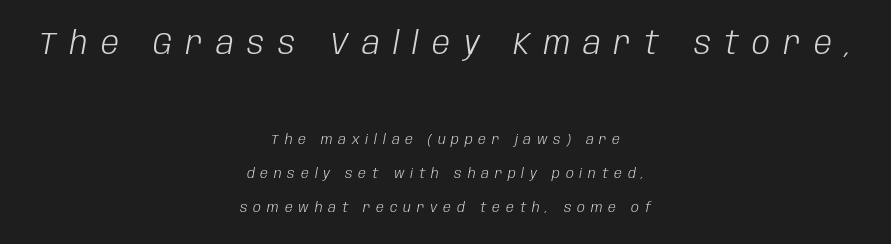
{"italic": "yes", "lean": "right", "slant_degrees": 10, "bold": "no", "weight": "light", "width": "condensed", "stroke_contrast": "low", "x_height": "large", "monospaced": "no", "underline": "no", "align": "center", "line_spacing": "loose", "line_spacing_ratio": 2.44, "letter_spacing": "wide", "letter_spacing_em": 0.42, "larger_block": "first", "size_ratio": 2.29, "glyph_px": 32}
